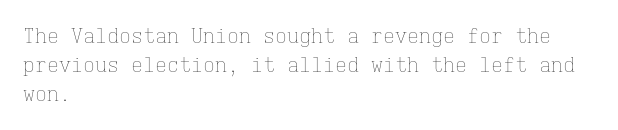
The image shows 20 px text type, upright; set left-aligned, normal line spacing (1.44x), normal letter spacing, not underlined.
